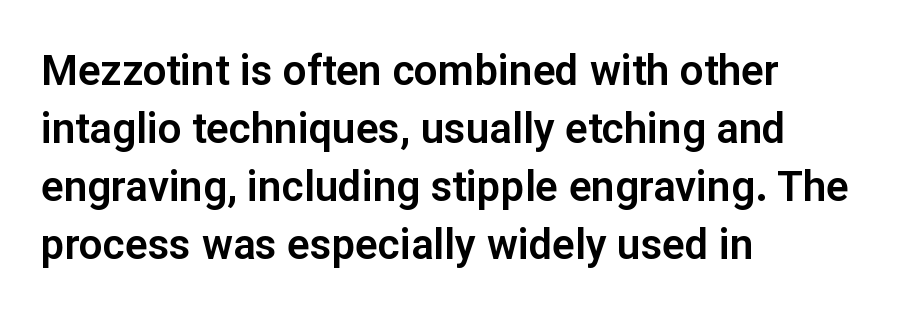
{"serif": "no", "italic": "no", "width": "normal", "stroke_contrast": "low", "x_height": "medium", "monospaced": "no", "underline": "no", "align": "left", "line_spacing": "normal", "line_spacing_ratio": 1.38, "letter_spacing": "normal", "letter_spacing_em": 0.0, "glyph_px": 42}
